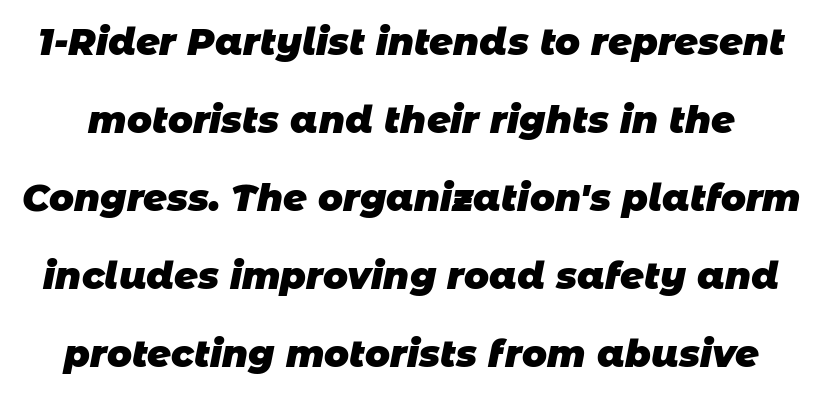
The image shows 37 px heavy sans-serif type; set loose line spacing (2.11x), normal letter spacing, not underlined; low stroke contrast and a large x-height.
